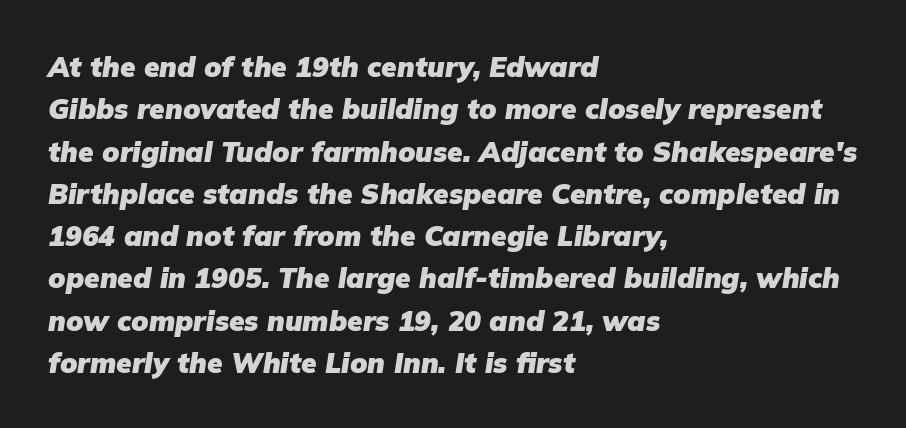
{"italic": "yes", "lean": "right", "slant_degrees": 9, "bold": "yes", "weight": "heavy", "width": "normal", "stroke_contrast": "low", "x_height": "medium", "monospaced": "no", "underline": "no", "align": "left", "line_spacing": "normal", "line_spacing_ratio": 1.51, "letter_spacing": "normal", "letter_spacing_em": 0.0, "glyph_px": 28}
